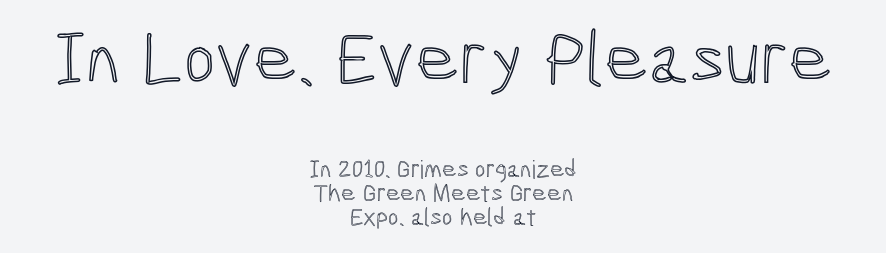
{"italic": "no", "width": "condensed", "x_height": "medium", "monospaced": "no", "underline": "no", "align": "center", "line_spacing": "tight", "line_spacing_ratio": 0.97, "letter_spacing": "normal", "letter_spacing_em": 0.0, "larger_block": "first", "size_ratio": 3.04, "glyph_px": 76}
